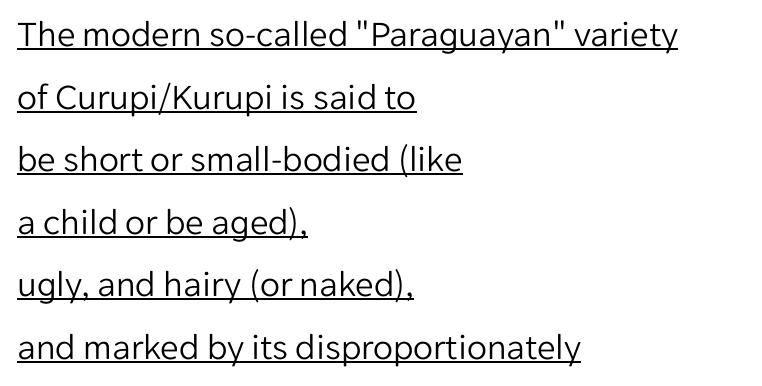
Successive baselines arrive at the customary interval. Every word sits above its own underline. The ragged edge is on the right, which tells us the setting is flush left. Do the characters align in a grid? No, the font is proportional. Does extra space separate the letters? No, they use regular spacing. No heavy texture on the line: the type isn't bold.
